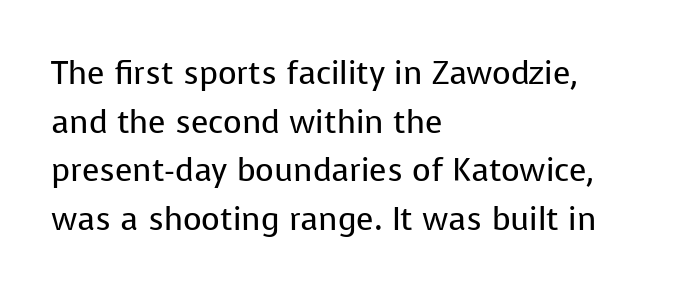
{"serif": "no", "italic": "no", "bold": "no", "weight": "regular", "width": "normal", "stroke_contrast": "low", "x_height": "medium", "monospaced": "no", "underline": "no", "align": "left", "line_spacing": "normal", "line_spacing_ratio": 1.52, "letter_spacing": "normal", "letter_spacing_em": 0.0, "glyph_px": 32}
